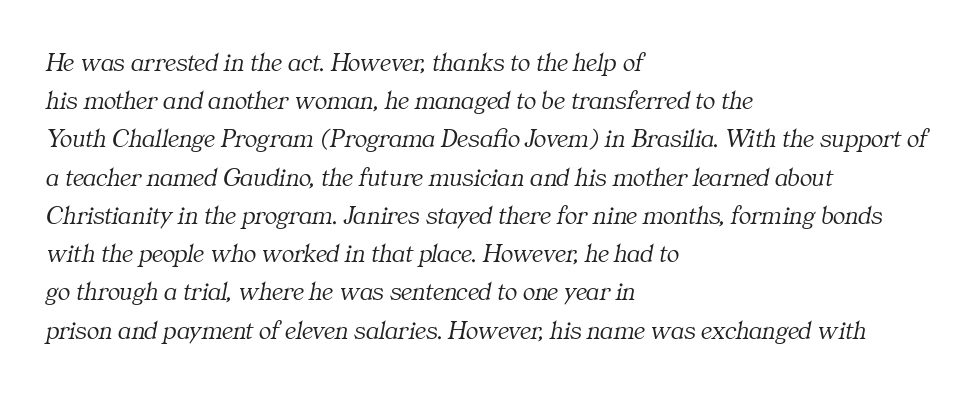
These lines keep a tight, regular rhythm from letter to letter. Quick note: underline off. The compositor pushed each line to the left boundary. Observe the lean: these are italic letterforms. The vertical gap from one line to the next is medium.
